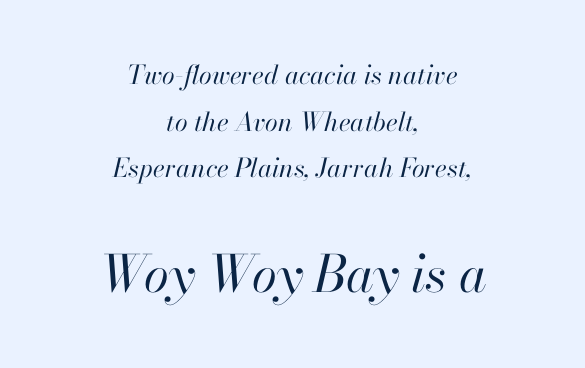
The image shows 51 px regular-weight type, italic (leaning right); set centered, line spacing 1.79x, normal letter spacing, not underlined; the second (bottom) block is 1.96x larger; high stroke contrast and a small x-height.
